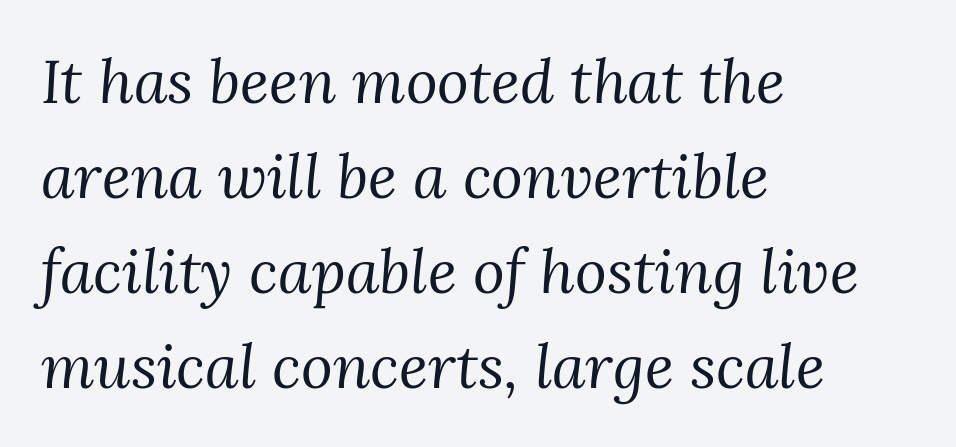
The image shows 61 px regular-weight serif type, italic (leaning right); set left-aligned, normal line spacing (1.56x), normal letter spacing, not underlined; medium stroke contrast and a medium x-height.
